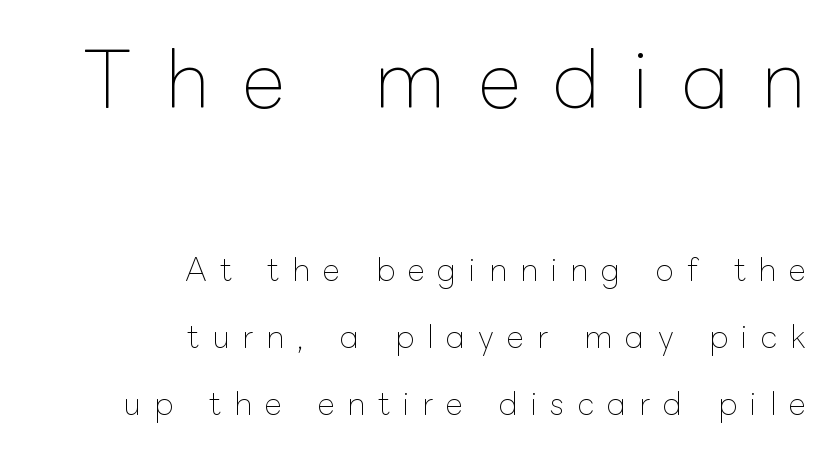
{"italic": "no", "bold": "no", "weight": "thin", "width": "normal", "stroke_contrast": "low", "x_height": "medium", "monospaced": "no", "underline": "no", "align": "right", "line_spacing": "loose", "line_spacing_ratio": 2.22, "letter_spacing": "wide", "letter_spacing_em": 0.43, "larger_block": "first", "size_ratio": 2.5, "glyph_px": 75}
